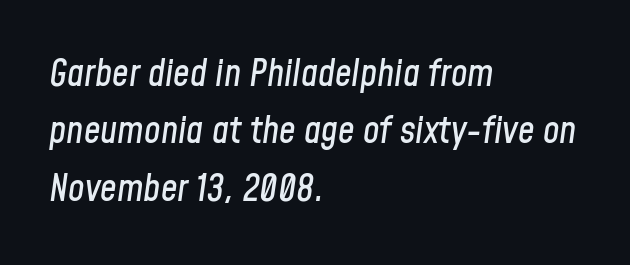
The specimen reads as italic at a glance. Each letter keeps its own natural width here, so spacing adapts to shape. A typesetter would call this zero additional tracking. Glance below the letters and you will spot only blank space. Alignment: flush left.
